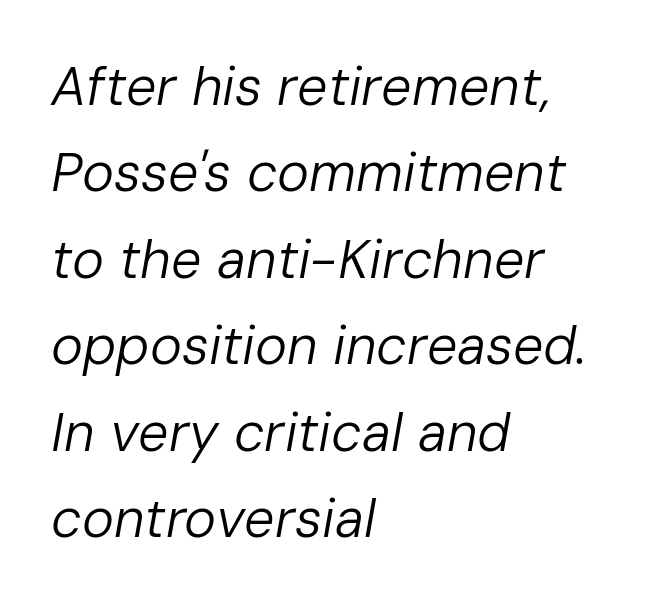
Line spacing here is normal. Typeset ragged right — the left edge is the straight one. Looking at the ascenders, they clearly lean. The horizontal fit of the characters is conventional and even.
